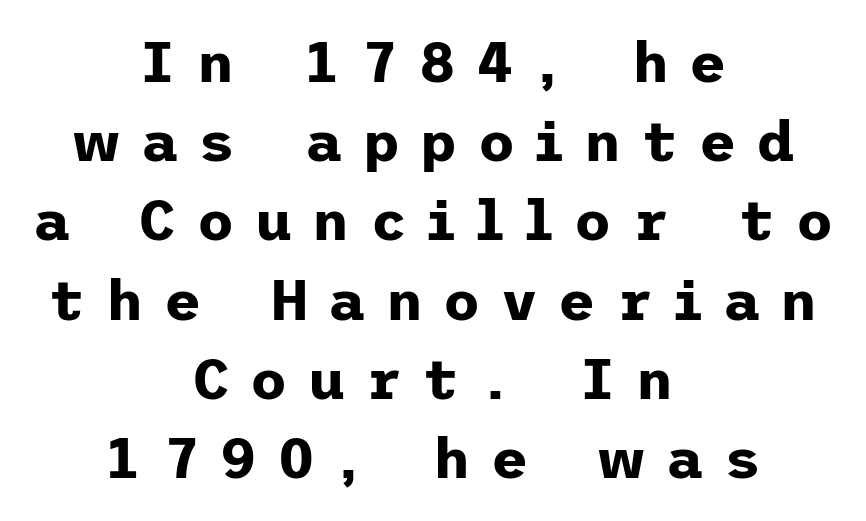
Q: Is the text bold? A: Yes.
Q: Is the text italic (slanted)? A: No, it is upright.
Q: Is the typeface a serif or a sans-serif typeface? A: Sans-serif.
Q: Is the text underlined? A: No.
Q: How is the paragraph aligned? A: Centered.
Q: Is the spacing between letters normal or unusually wide? A: Unusually wide.
Q: Is the spacing between lines tight, normal or loose? A: Normal.
Q: Width (condensed, normal, or wide)? A: Normal.
Q: Stroke contrast? A: Low.
Q: x-height? A: Medium.
